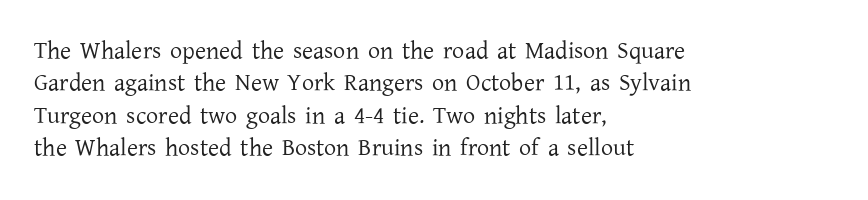
Q: Is the text bold? A: No.
Q: Is the text italic (slanted)? A: No, it is upright.
Q: Is the text underlined? A: No.
Q: How is the paragraph aligned? A: Left-aligned.
Q: Is the spacing between letters normal or unusually wide? A: Normal.
Q: Is the spacing between lines tight, normal or loose? A: Normal.
